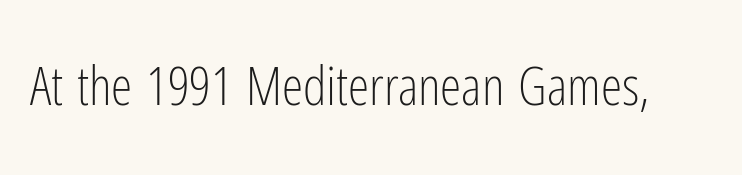
The image shows 54 px light, condensed sans-serif type, upright; set normal letter spacing, not underlined; low stroke contrast and a medium x-height.
